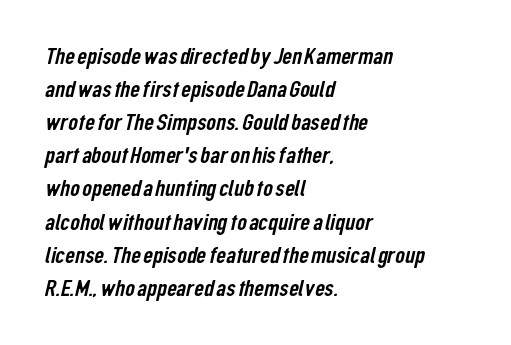
Q: Is the text underlined? A: No.
Q: How is the paragraph aligned? A: Left-aligned.
Q: Is the spacing between letters normal or unusually wide? A: Normal.
Q: Is the spacing between lines tight, normal or loose? A: Normal.
